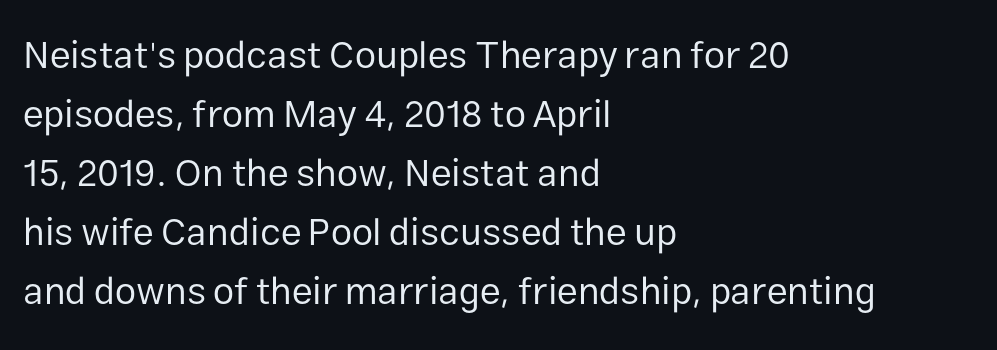
Q: Is the text bold? A: No.
Q: Is the text italic (slanted)? A: No, it is upright.
Q: Is the typeface a serif or a sans-serif typeface? A: Sans-serif.
Q: Is the text underlined? A: No.
Q: How is the paragraph aligned? A: Left-aligned.
Q: Is the spacing between letters normal or unusually wide? A: Normal.
Q: Is the spacing between lines tight, normal or loose? A: Normal.
Q: Width (condensed, normal, or wide)? A: Normal.
Q: Stroke contrast? A: Low.
Q: x-height? A: Medium.
Q: Monospaced? A: No.
